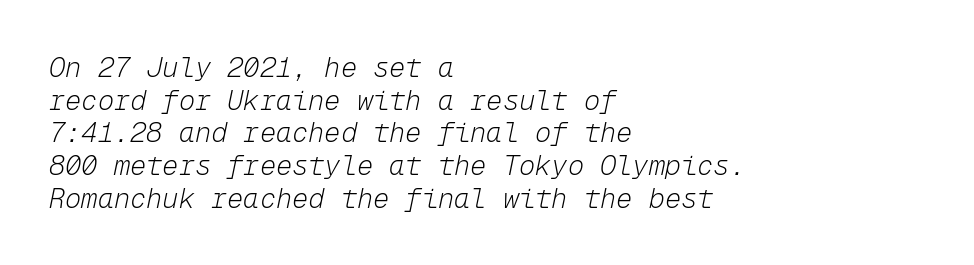
The image shows 27 px text type, italic (leaning right); set left-aligned, line spacing 1.21x, normal letter spacing, not underlined.
